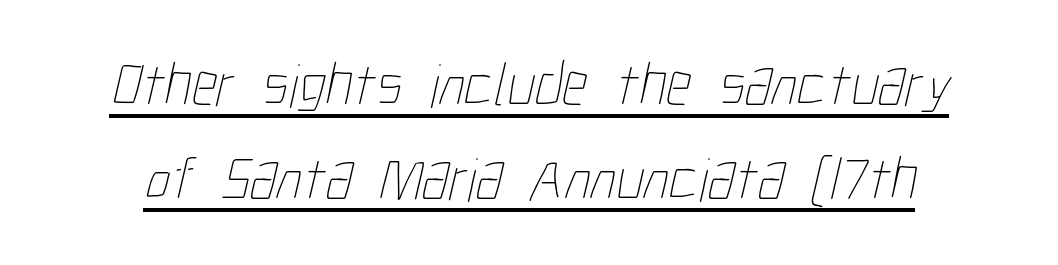
{"bold": "no", "weight": "thin", "width": "condensed", "stroke_contrast": "low", "x_height": "medium", "monospaced": "no", "underline": "yes", "line_spacing": "normal", "line_spacing_ratio": 1.51, "letter_spacing": "normal", "letter_spacing_em": 0.0, "glyph_px": 62}
